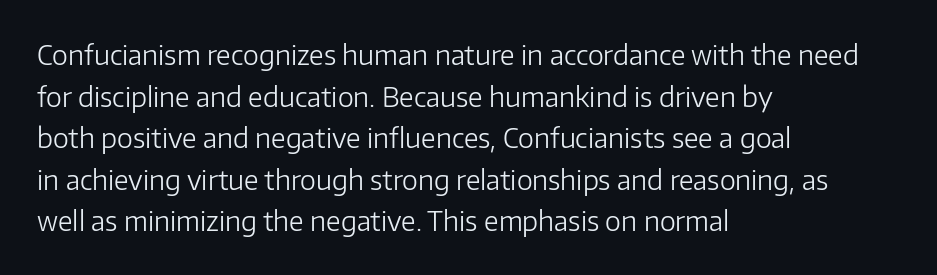
This sample uses an upright cut, with every glyph sitting square on the baseline. Lines of text with bare space underneath. The setting favours the left margin, as ordinary paragraphs usually do. Leading: standard. The typesetting does not lean heavy: it is not bold. You could call the tracking neutral — neither tight nor loose.
